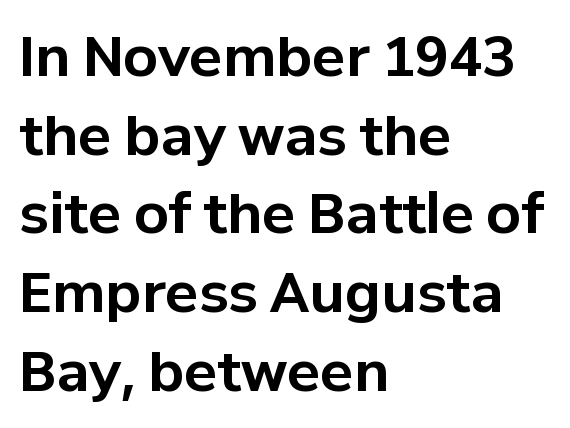
The image shows 55 px bold sans-serif type, upright; set left-aligned, normal line spacing (1.43x), normal letter spacing, not underlined; low stroke contrast and a medium x-height.
